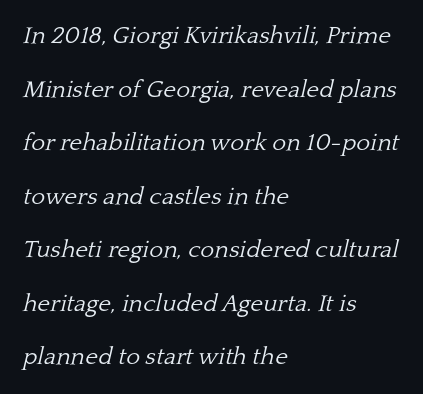
Q: Is the text bold? A: No.
Q: Is the text italic (slanted)? A: Yes, it leans right by about 13 degrees.
Q: Is the text underlined? A: No.
Q: How is the paragraph aligned? A: Left-aligned.
Q: Is the spacing between letters normal or unusually wide? A: Normal.
Q: Is the spacing between lines tight, normal or loose? A: Loose.
